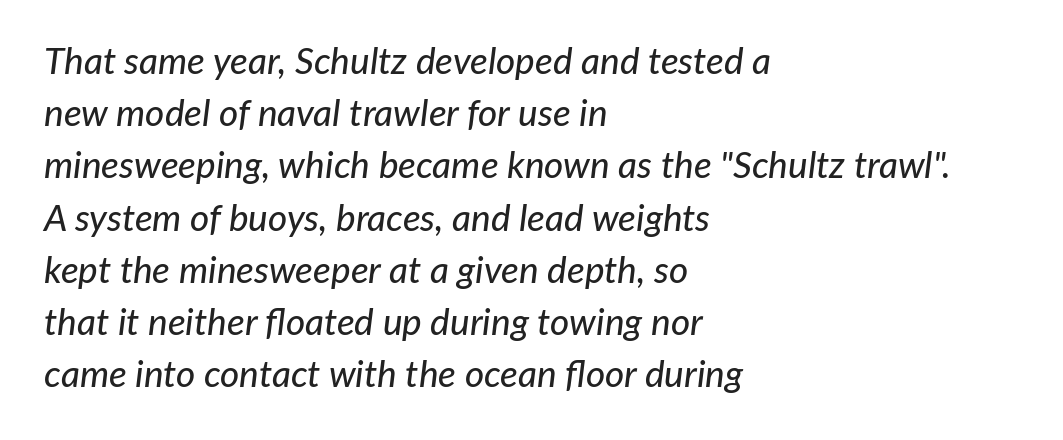
Line spacing here is normal. Typeset ragged right — the left edge is the straight one. Caption: standard tracking, unaltered. The face used here has a pronounced slope to its letters.
